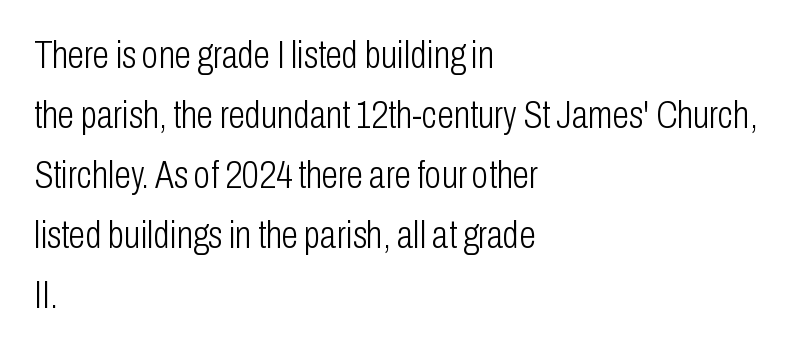
The lines in this sample share a left origin and differ only in where they stop. Compared with typical paragraphs, the rows here are spaced about the same. The rendering uses natural spacing where letterforms have individual widths. Is this a sans? Yes — the strokes have no serifs. Tracking value appears to be zero — textbook default spacing.
